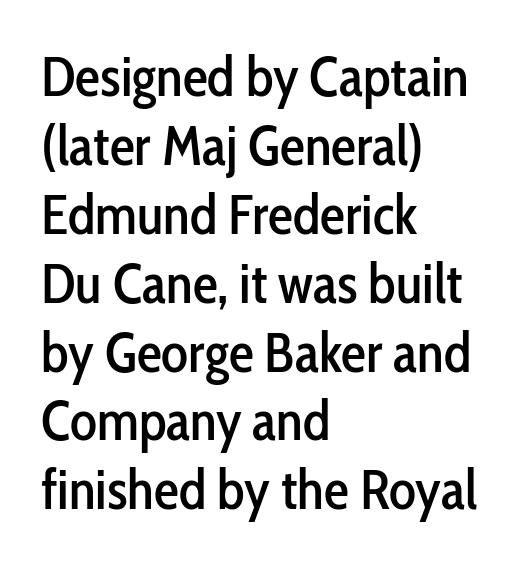
The image shows 56 px condensed sans-serif type, upright; set left-aligned, line spacing 1.23x, normal letter spacing, not underlined; low stroke contrast and a medium x-height.
